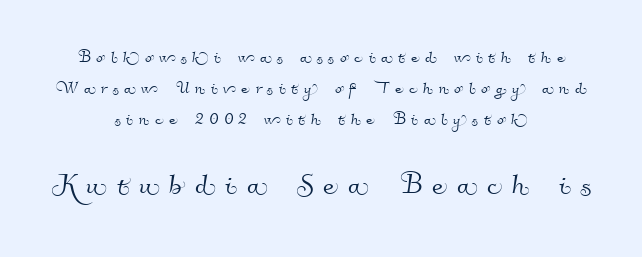
Q: Is the typeface a serif or a sans-serif typeface? A: Sans-serif.
Q: Is the text underlined? A: No.
Q: How is the paragraph aligned? A: Centered.
Q: Is the spacing between letters normal or unusually wide? A: Unusually wide.
Q: Is the spacing between lines tight, normal or loose? A: Normal.
Q: Which block of text is set in a larger size, the first (top) or the second (bottom)? A: The second (bottom) one.
Q: Width (condensed, normal, or wide)? A: Normal.
Q: Stroke contrast? A: High.
Q: x-height? A: Small.
Q: Monospaced? A: No.
